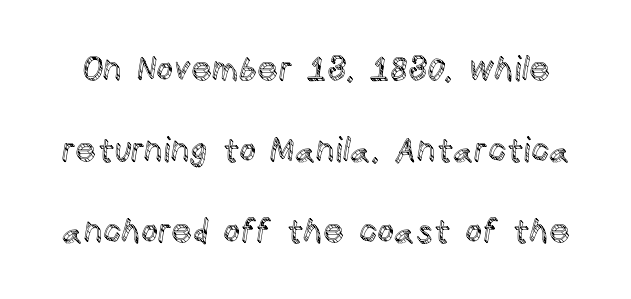
Does extra space separate the letters? No, they use regular spacing. This block would shrink considerably if given ordinary leading; it's expanded now. A typesetter would call this proportional, since set widths differ per character.
